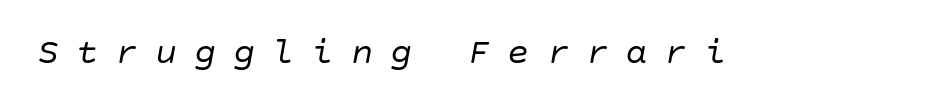
The image shows 37 px regular-weight type, italic (leaning right); set unusually wide letter spacing (+0.46 em), not underlined; low stroke contrast and a large x-height.
